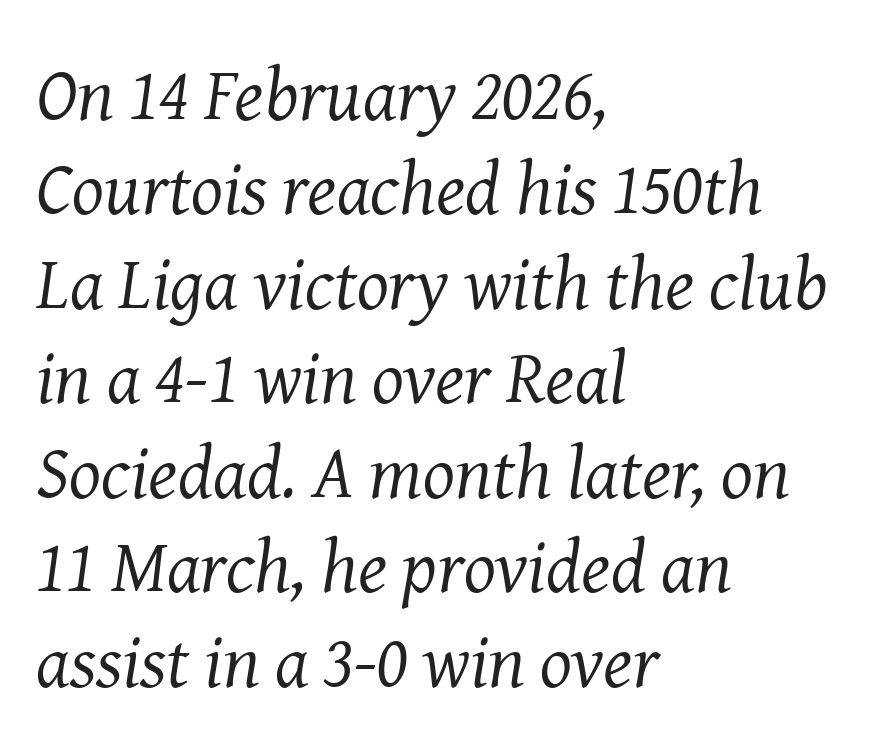
Clear beneath every line of the passage. Stems here are at most as thick as an everyday book face. All the whitespace from short lines collects on the right. Honestly, the letter spacing is just normal — you wouldn't notice it.
